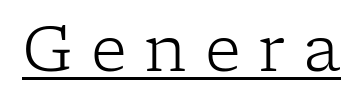
Q: Is the text bold? A: No.
Q: Is the text italic (slanted)? A: No, it is upright.
Q: Is the typeface a serif or a sans-serif typeface? A: Serif.
Q: Is the text underlined? A: Yes.
Q: Is the spacing between letters normal or unusually wide? A: Unusually wide.
Q: Width (condensed, normal, or wide)? A: Normal.
Q: Stroke contrast? A: Low.
Q: x-height? A: Medium.
Q: Monospaced? A: No.
